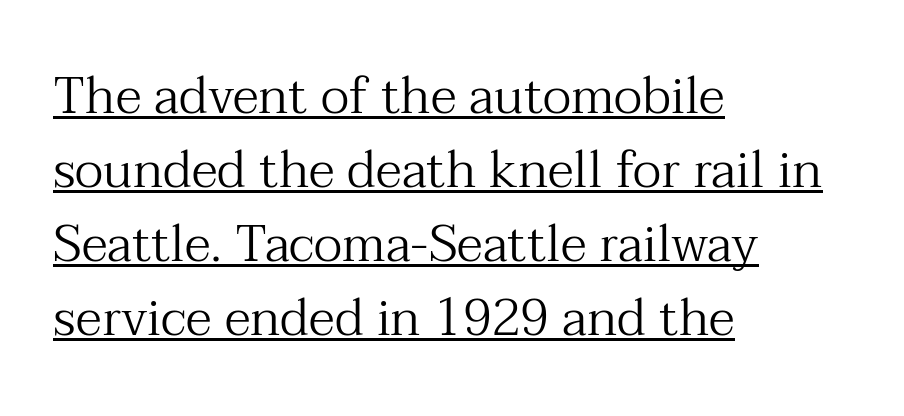
Q: Is the text bold? A: No.
Q: Is the text italic (slanted)? A: No, it is upright.
Q: Is the typeface a serif or a sans-serif typeface? A: Serif.
Q: Is the text underlined? A: Yes.
Q: How is the paragraph aligned? A: Left-aligned.
Q: Is the spacing between letters normal or unusually wide? A: Normal.
Q: Is the spacing between lines tight, normal or loose? A: Normal.
Q: Width (condensed, normal, or wide)? A: Normal.
Q: Stroke contrast? A: Medium.
Q: x-height? A: Medium.
Q: Monospaced? A: No.
